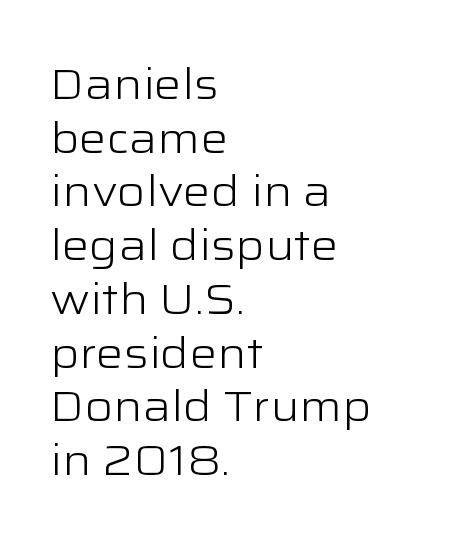
The image shows 43 px light, wide sans-serif type, upright; set left-aligned, normal line spacing (1.25x), normal letter spacing, not underlined; low stroke contrast and a medium x-height.
